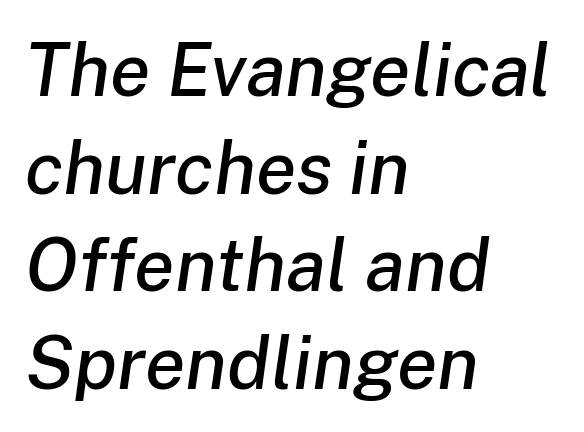
Q: Is the text italic (slanted)? A: Yes, it leans right by about 8 degrees.
Q: Is the text underlined? A: No.
Q: How is the paragraph aligned? A: Left-aligned.
Q: Is the spacing between letters normal or unusually wide? A: Normal.
Q: Is the spacing between lines tight, normal or loose? A: Normal.
Q: Width (condensed, normal, or wide)? A: Normal.
Q: Stroke contrast? A: Low.
Q: x-height? A: Medium.
Q: Monospaced? A: No.
